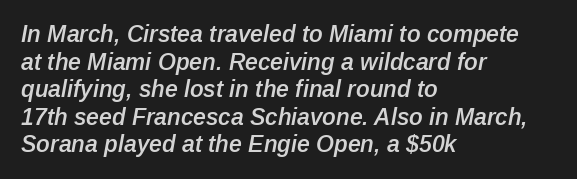
Q: Is the text bold? A: Semi-bold.
Q: Is the text italic (slanted)? A: Yes, it leans right by about 12 degrees.
Q: Is the text underlined? A: No.
Q: How is the paragraph aligned? A: Left-aligned.
Q: Is the spacing between letters normal or unusually wide? A: Normal.
